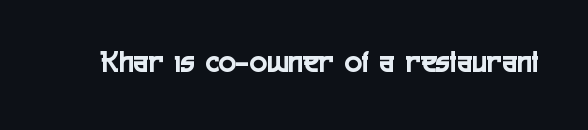
Q: Is the text italic (slanted)? A: No, it is upright.
Q: Is the typeface a serif or a sans-serif typeface? A: Sans-serif.
Q: Is the text underlined? A: No.
Q: Is the spacing between letters normal or unusually wide? A: Normal.
Q: Width (condensed, normal, or wide)? A: Condensed.
Q: x-height? A: Medium.
Q: Monospaced? A: No.
